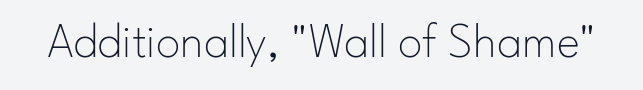
Q: Is the text bold? A: No.
Q: Is the text italic (slanted)? A: No, it is upright.
Q: Is the typeface a serif or a sans-serif typeface? A: Sans-serif.
Q: Is the text underlined? A: No.
Q: Is the spacing between letters normal or unusually wide? A: Normal.
Q: Width (condensed, normal, or wide)? A: Normal.
Q: Stroke contrast? A: Low.
Q: x-height? A: Small.
Q: Monospaced? A: No.
